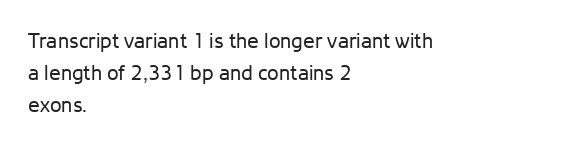
The image shows 21 px text type, upright; set left-aligned, normal line spacing (1.52x), normal letter spacing, not underlined.
